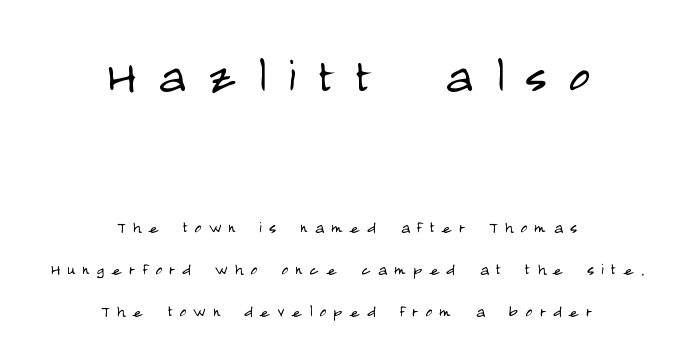
The image shows 58 px light, condensed sans-serif type, upright; set centered, loose line spacing (2.2x), unusually wide letter spacing (+0.38 em), not underlined; the first (top) block is 3.05x larger; low stroke contrast and a large x-height.
